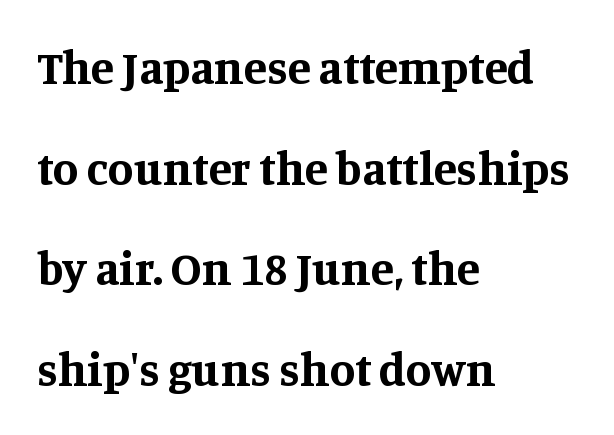
Serifs: yes, visible at the terminals of the letterforms. A student would call this left alignment; a typographer would say flush left, rag right. Students, this is bold: see how much ink each stroke carries. Anything drawn beneath the words? Only blank space. Proportional: the letters do not fall into vertical columns.
